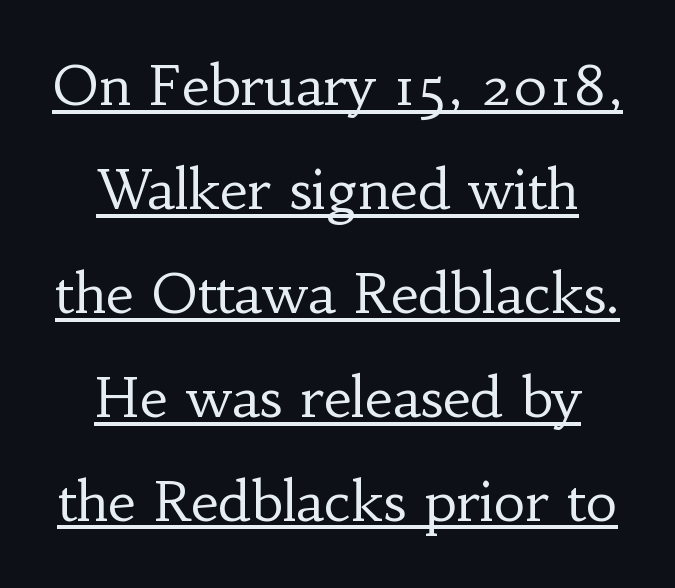
The image shows 55 px regular-weight serif type, upright; set centered, line spacing 1.89x, normal letter spacing, underlined; low stroke contrast and a small x-height.
